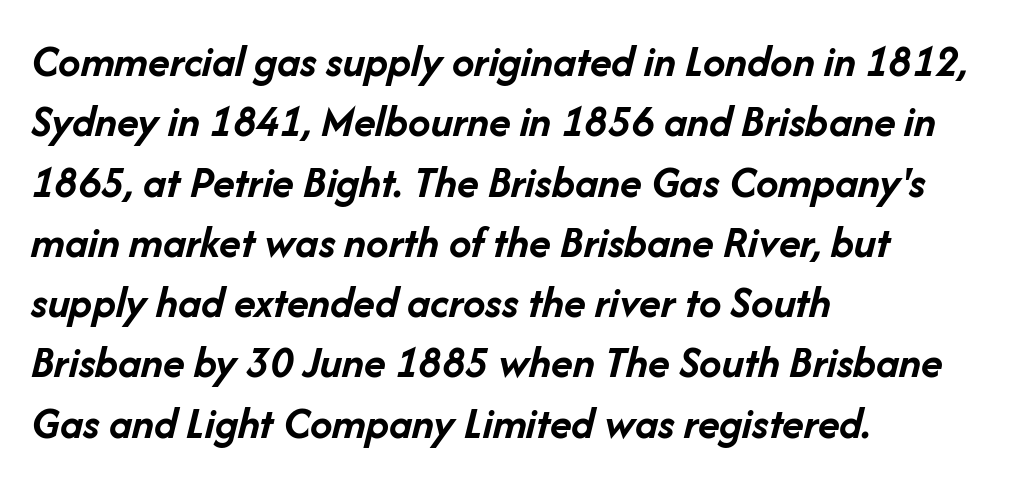
The image shows 45 px semibold type, italic (leaning right); set left-aligned, normal line spacing (1.34x), normal letter spacing, not underlined; low stroke contrast and a medium x-height.
